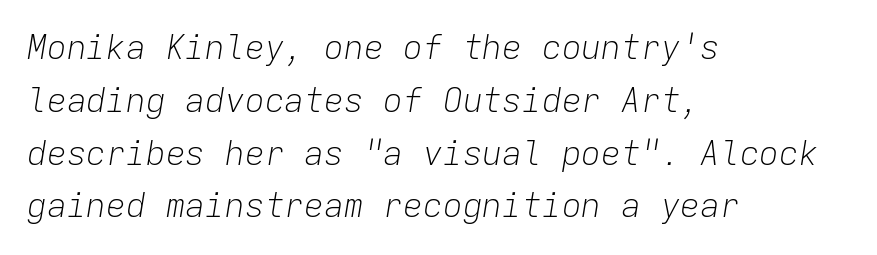
The image shows 33 px light type, italic (leaning right), monospaced; set left-aligned, normal line spacing (1.6x), normal letter spacing, not underlined; low stroke contrast and a medium x-height.
